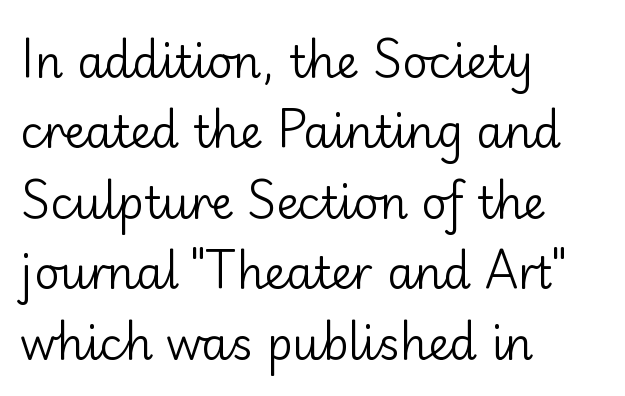
{"serif": "no", "italic": "no", "bold": "no", "weight": "regular", "width": "normal", "stroke_contrast": "low", "x_height": "small", "monospaced": "no", "underline": "no", "align": "left", "line_spacing": "normal", "line_spacing_ratio": 1.6, "letter_spacing": "normal", "letter_spacing_em": 0.0, "glyph_px": 44}
